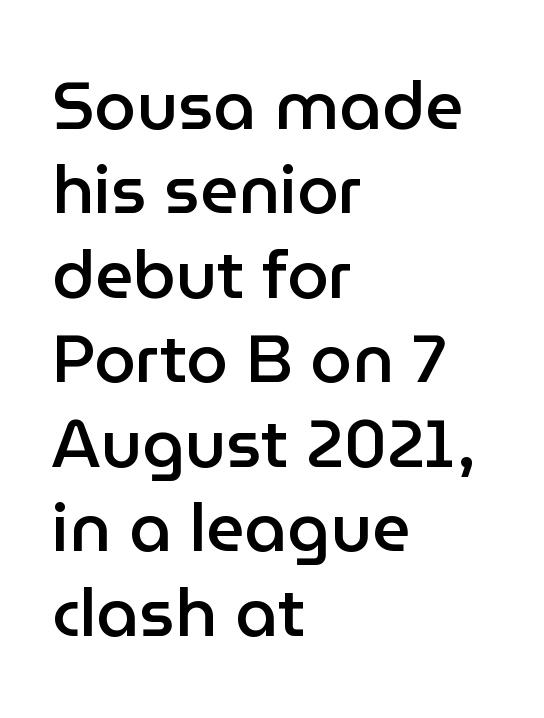
The image shows 67 px semibold sans-serif type, upright; set left-aligned, normal line spacing (1.26x), normal letter spacing, not underlined; low stroke contrast and a medium x-height.
